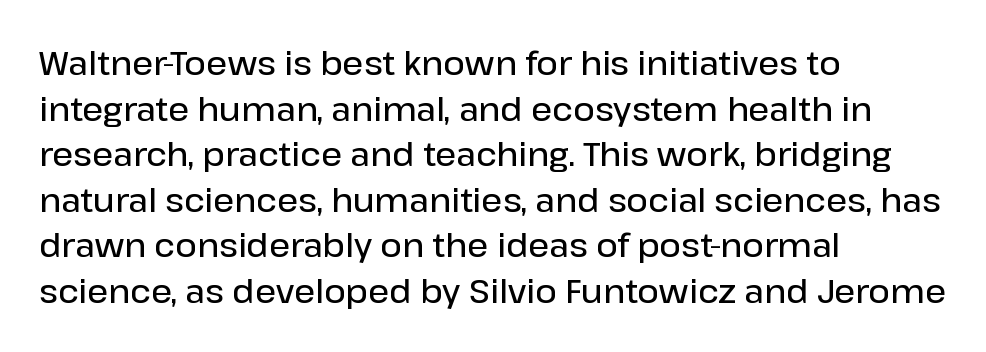
{"serif": "no", "italic": "no", "bold": "semi", "weight": "semibold", "width": "normal", "stroke_contrast": "low", "x_height": "medium", "monospaced": "no", "underline": "no", "align": "left", "line_spacing": "normal", "line_spacing_ratio": 1.38, "letter_spacing": "normal", "letter_spacing_em": 0.0, "glyph_px": 33}
